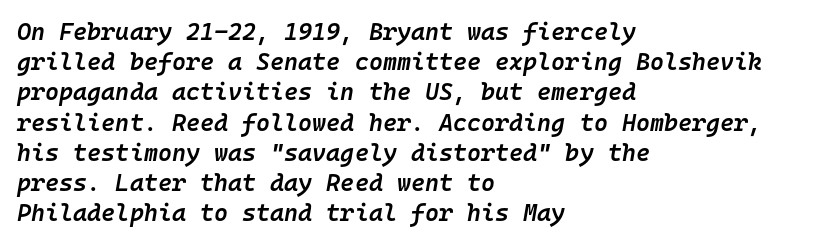
Notice how descenders clear the ascenders below comfortably — that's standard leading. Weight: semibold (demi). Students, note that the glyphs here touch the page at normal intervals. The paragraph shown leans on its left margin.
